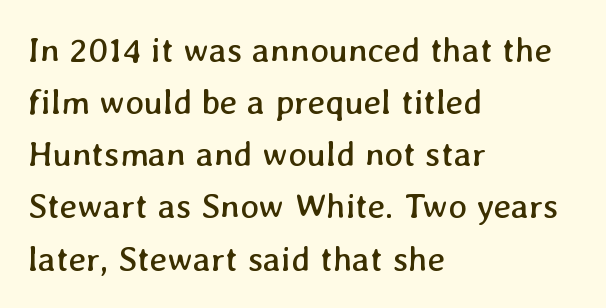
The space beneath each line is pristine and unruled. One glance says typical: line gaps are just what's usual. Here the designer chose a conventional face with non-uniform glyph widths. The font is comparable to plain body text, perhaps lighter. Where is the straight margin? On the left. Default kerning and tracking; the words read as compact shapes.
